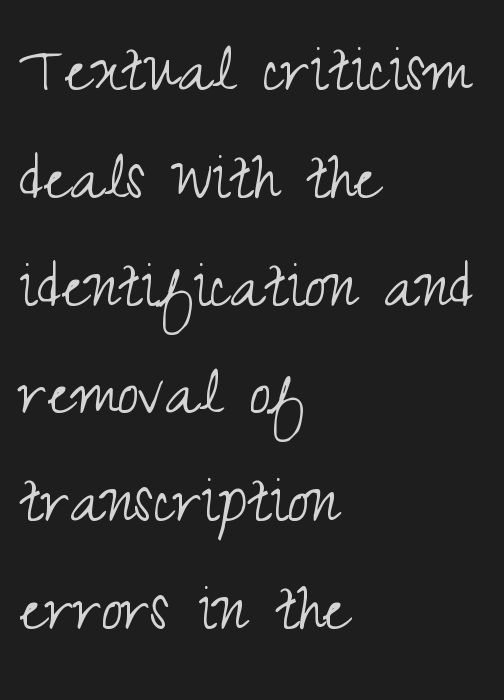
The image shows 77 px light, condensed sans-serif type, upright; set left-aligned, normal line spacing (1.4x), normal letter spacing, not underlined; medium stroke contrast and a small x-height.
